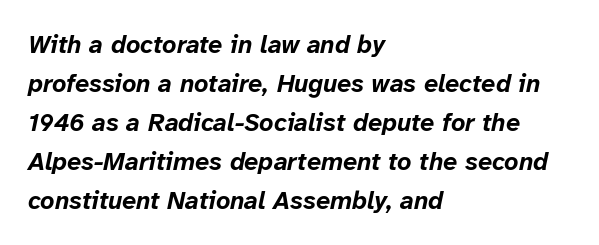
{"italic": "yes", "lean": "right", "slant_degrees": 12, "bold": "yes", "underline": "no", "align": "left", "line_spacing": "normal", "line_spacing_ratio": 1.56, "letter_spacing": "normal", "letter_spacing_em": 0.0, "glyph_px": 25}
